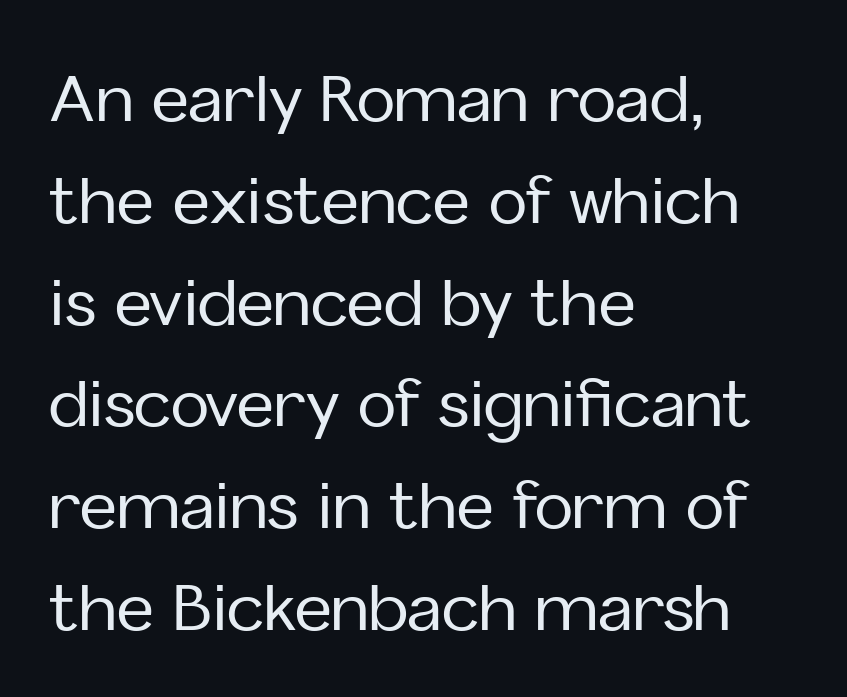
Q: Is the text italic (slanted)? A: No, it is upright.
Q: Is the typeface a serif or a sans-serif typeface? A: Sans-serif.
Q: Is the text underlined? A: No.
Q: How is the paragraph aligned? A: Left-aligned.
Q: Is the spacing between letters normal or unusually wide? A: Normal.
Q: Is the spacing between lines tight, normal or loose? A: Normal.
Q: Width (condensed, normal, or wide)? A: Normal.
Q: Stroke contrast? A: Low.
Q: x-height? A: Medium.
Q: Monospaced? A: No.
